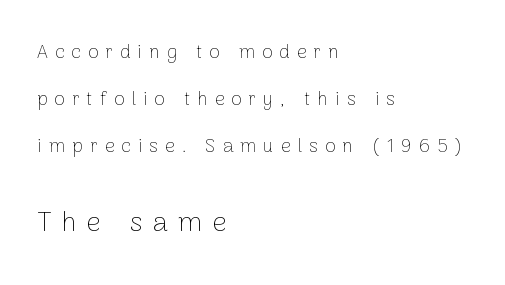
Q: Is the text bold? A: No.
Q: Is the text italic (slanted)? A: No, it is upright.
Q: Is the typeface a serif or a sans-serif typeface? A: Sans-serif.
Q: Is the text underlined? A: No.
Q: How is the paragraph aligned? A: Left-aligned.
Q: Is the spacing between letters normal or unusually wide? A: Unusually wide.
Q: Is the spacing between lines tight, normal or loose? A: Loose.
Q: Which block of text is set in a larger size, the first (top) or the second (bottom)? A: The second (bottom) one.
Q: Width (condensed, normal, or wide)? A: Normal.
Q: Stroke contrast? A: Low.
Q: x-height? A: Medium.
Q: Monospaced? A: No.
